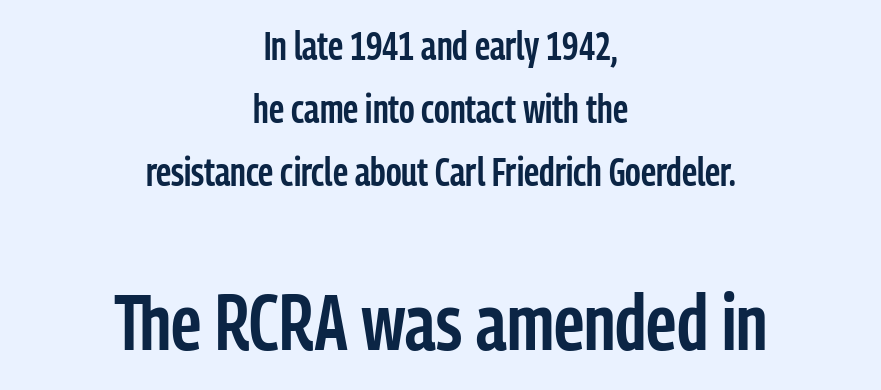
The image shows 78 px semibold, condensed sans-serif type, upright; set centered, normal line spacing (1.62x), normal letter spacing, not underlined; the second (bottom) block is 2.0x larger; low stroke contrast and a medium x-height.
